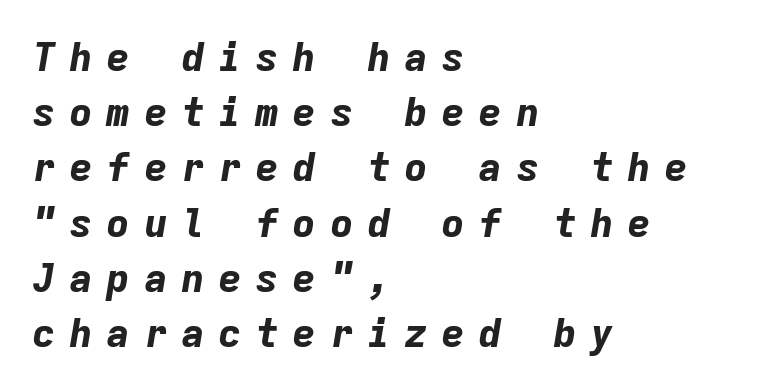
The image shows 40 px bold type, italic (leaning right), monospaced; set left-aligned, normal line spacing (1.38x), unusually wide letter spacing (+0.33 em), not underlined; low stroke contrast and a medium x-height.
